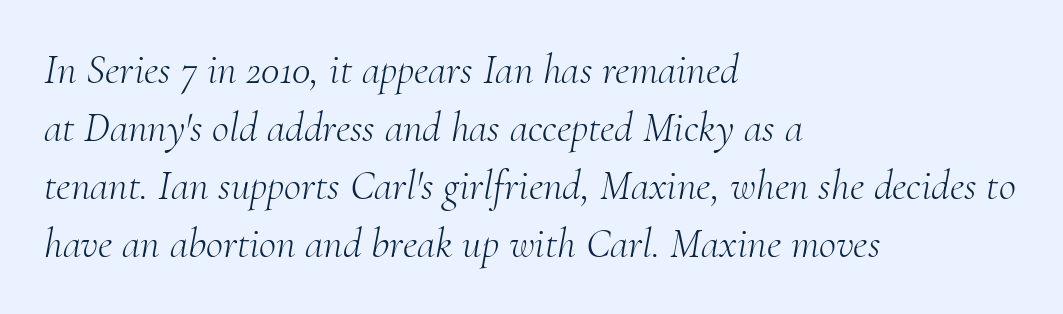
Tall strokes in this sample are angled rather than plumb. The passage shown is not bold in any degree. This block has exactly the height ordinary leading produces. The paragraph has a hard left edge and a soft right edge.
